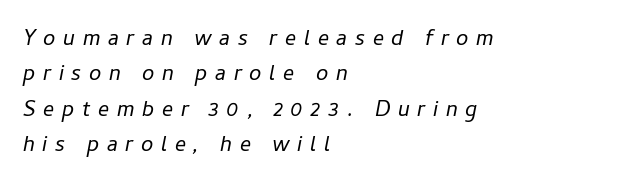
Q: Is the text bold? A: No.
Q: Is the text italic (slanted)? A: Yes, it leans right by about 11 degrees.
Q: Is the text underlined? A: No.
Q: How is the paragraph aligned? A: Left-aligned.
Q: Is the spacing between letters normal or unusually wide? A: Unusually wide.
Q: Is the spacing between lines tight, normal or loose? A: Normal.
